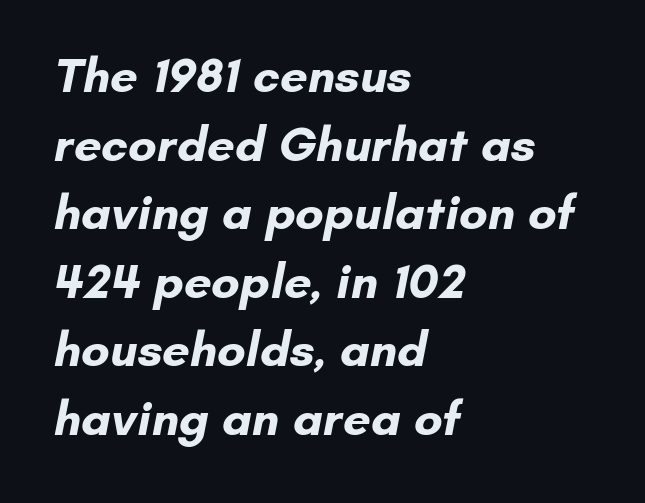
{"serif": "no", "bold": "yes", "weight": "bold", "width": "normal", "stroke_contrast": "low", "x_height": "small", "monospaced": "no", "underline": "no", "align": "left", "line_spacing": "normal", "line_spacing_ratio": 1.4, "letter_spacing": "normal", "letter_spacing_em": 0.0, "glyph_px": 49}
